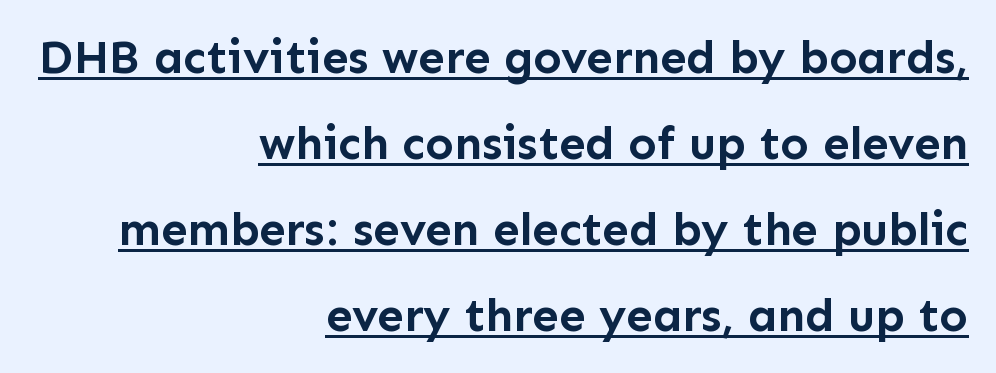
Q: Is the text bold? A: Yes.
Q: Is the text italic (slanted)? A: No, it is upright.
Q: Is the typeface a serif or a sans-serif typeface? A: Sans-serif.
Q: Is the text underlined? A: Yes.
Q: How is the paragraph aligned? A: Right-aligned.
Q: Is the spacing between letters normal or unusually wide? A: Normal.
Q: Width (condensed, normal, or wide)? A: Normal.
Q: Stroke contrast? A: Low.
Q: x-height? A: Medium.
Q: Monospaced? A: No.
